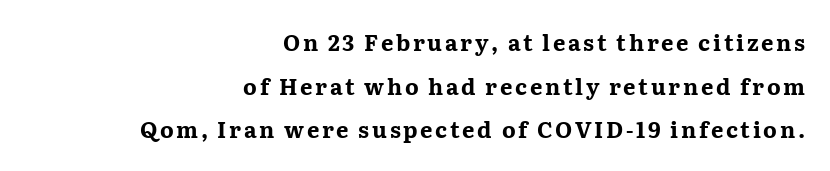
The image shows 22 px bold type, upright; set right-aligned, loose line spacing (1.98x), not underlined.
